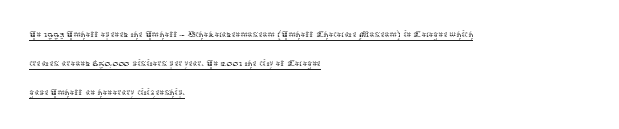
The image shows 23 px text type, upright; set left-aligned, normal line spacing (1.26x), normal letter spacing, underlined.
